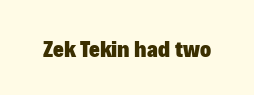
Q: Is the text bold? A: Yes.
Q: Is the text italic (slanted)? A: No, it is upright.
Q: Is the text underlined? A: No.
Q: Is the spacing between letters normal or unusually wide? A: Normal.
